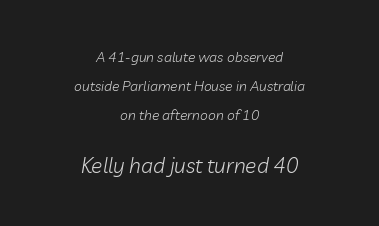
{"italic": "yes", "lean": "right", "slant_degrees": 10, "bold": "no", "underline": "no", "align": "center", "line_spacing": "loose", "line_spacing_ratio": 2.07, "letter_spacing": "normal", "letter_spacing_em": 0.0, "larger_block": "second", "size_ratio": 1.5, "glyph_px": 21}
